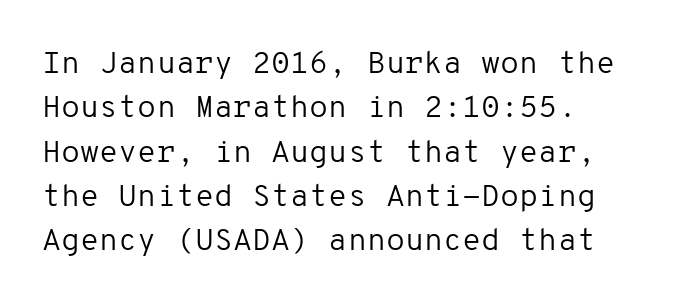
Q: Is the text bold? A: No.
Q: Is the text italic (slanted)? A: No, it is upright.
Q: Is the typeface a serif or a sans-serif typeface? A: Sans-serif.
Q: Is the text underlined? A: No.
Q: How is the paragraph aligned? A: Left-aligned.
Q: Is the spacing between letters normal or unusually wide? A: Normal.
Q: Is the spacing between lines tight, normal or loose? A: Normal.
Q: Width (condensed, normal, or wide)? A: Normal.
Q: Stroke contrast? A: Low.
Q: x-height? A: Medium.
Q: Monospaced? A: Yes.
